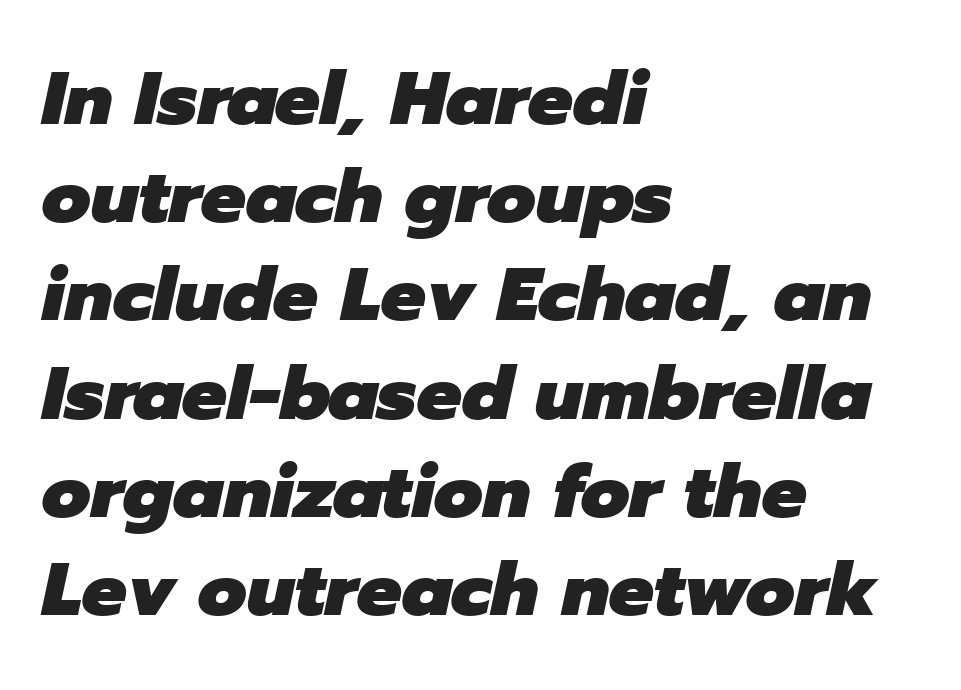
Chunky letters — that's bold for sure. The gap between lines stays unmarked. Slanted lettering throughout. Default kerning and tracking; the words read as compact shapes. In terms of leading, this rendering sits right in the middle.
